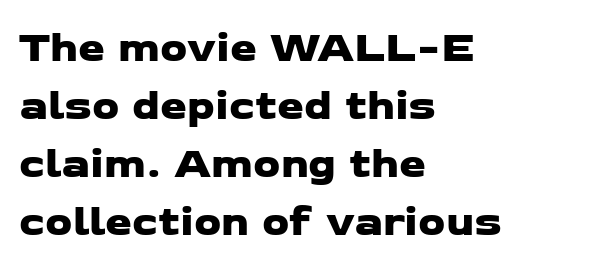
{"serif": "no", "width": "wide", "stroke_contrast": "low", "x_height": "medium", "monospaced": "no", "underline": "no", "align": "left", "line_spacing": "normal", "line_spacing_ratio": 1.35, "letter_spacing": "normal", "letter_spacing_em": 0.0, "glyph_px": 43}
